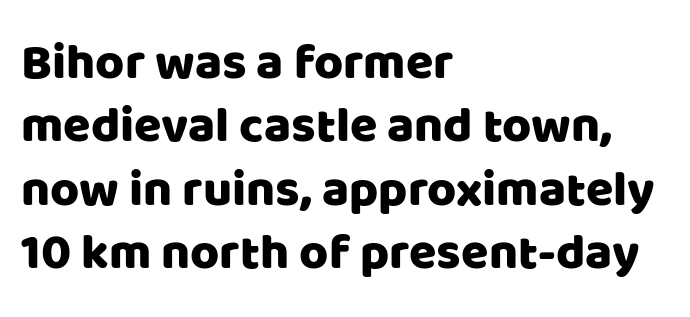
{"serif": "no", "italic": "no", "width": "normal", "stroke_contrast": "low", "x_height": "large", "monospaced": "no", "underline": "no", "align": "left", "line_spacing": "normal", "line_spacing_ratio": 1.27, "letter_spacing": "normal", "letter_spacing_em": 0.0, "glyph_px": 50}
